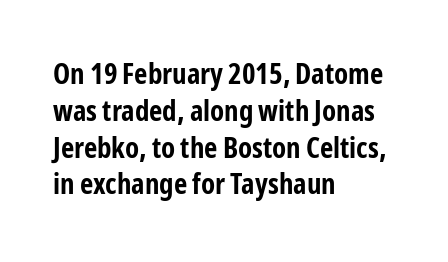
The characters look thick and weighty, a clear bold. The lines in this sample share a left origin and differ only in where they stop. The area under the type is left untouched. The rows are spaced the way most documents space them.
